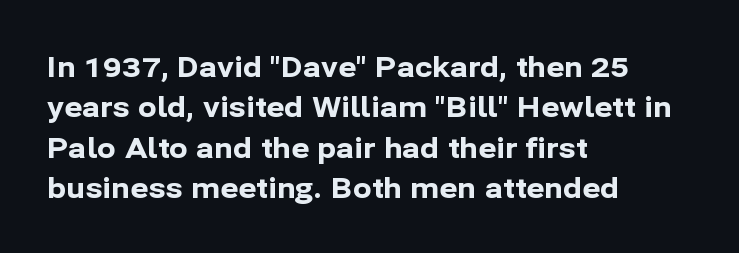
Q: Is the text bold? A: Yes.
Q: Is the text italic (slanted)? A: No, it is upright.
Q: Is the typeface a serif or a sans-serif typeface? A: Sans-serif.
Q: Is the text underlined? A: No.
Q: How is the paragraph aligned? A: Left-aligned.
Q: Is the spacing between letters normal or unusually wide? A: Normal.
Q: Is the spacing between lines tight, normal or loose? A: Normal.
Q: Width (condensed, normal, or wide)? A: Normal.
Q: Stroke contrast? A: Low.
Q: x-height? A: Medium.
Q: Monospaced? A: No.
